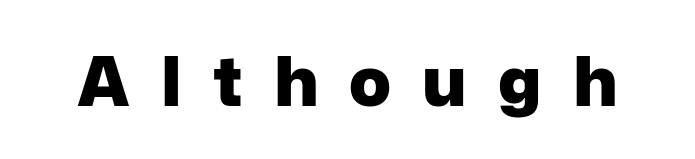
Q: Is the text bold? A: Yes.
Q: Is the text italic (slanted)? A: No, it is upright.
Q: Is the typeface a serif or a sans-serif typeface? A: Sans-serif.
Q: Is the text underlined? A: No.
Q: Is the spacing between letters normal or unusually wide? A: Unusually wide.
Q: Width (condensed, normal, or wide)? A: Normal.
Q: Stroke contrast? A: Low.
Q: x-height? A: Medium.
Q: Monospaced? A: No.
